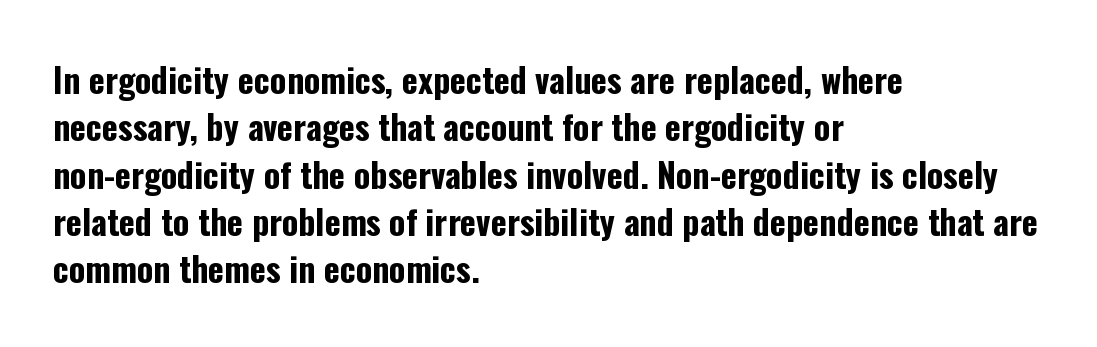
Vertically, the passage feels balanced, rows spaced as you'd expect. Spacing verdict: proportional, widths tailored to each character. The foot of each line stays bare and open. All the whitespace from short lines collects on the right. In terms of posture, this sample is upright. Standard letterfit; no display-style spreading of the glyphs.
